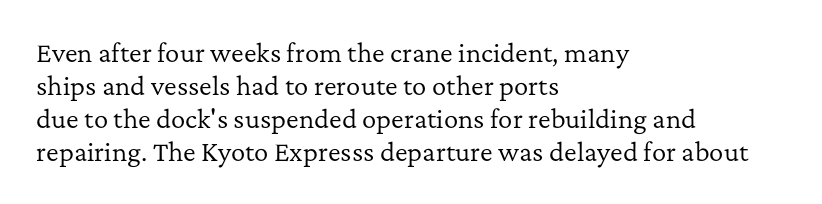
Q: Is the text bold? A: No.
Q: Is the text italic (slanted)? A: No, it is upright.
Q: Is the text underlined? A: No.
Q: How is the paragraph aligned? A: Left-aligned.
Q: Is the spacing between letters normal or unusually wide? A: Normal.
Q: Is the spacing between lines tight, normal or loose? A: Normal.
